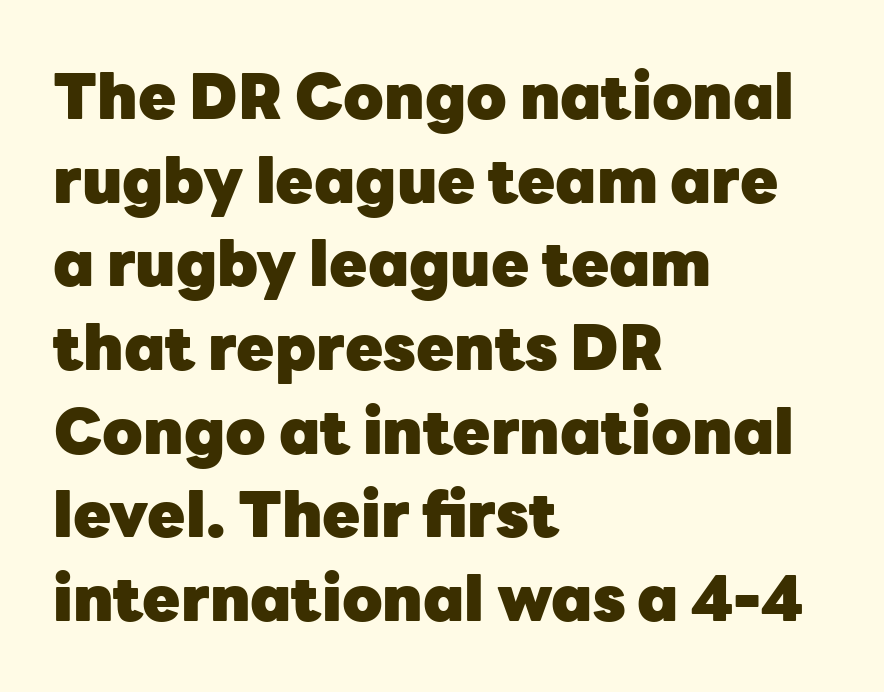
The image shows 62 px heavy sans-serif type, upright; set left-aligned, normal line spacing (1.35x), normal letter spacing, not underlined; low stroke contrast and a medium x-height.
